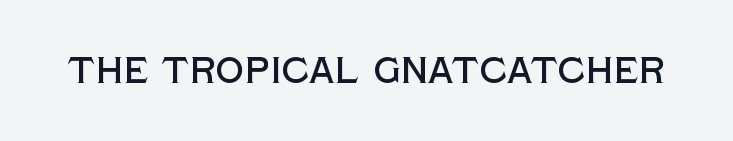
The image shows 36 px sans-serif type, upright; set normal letter spacing, not underlined; a large x-height.
